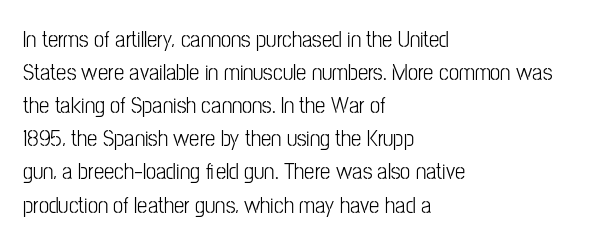
{"italic": "no", "underline": "no", "align": "left", "line_spacing": "normal", "line_spacing_ratio": 1.44, "letter_spacing": "normal", "letter_spacing_em": 0.0, "glyph_px": 23}
